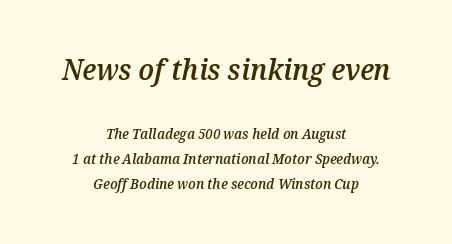
The image shows 29 px semibold type, italic (leaning right); set centered, line spacing 1.79x, normal letter spacing, not underlined; the first (top) block is 2.07x larger; medium stroke contrast and a medium x-height.
